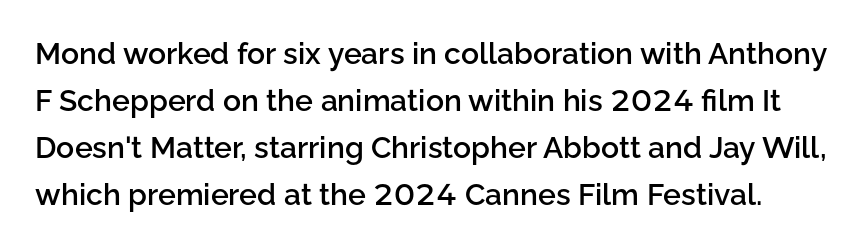
{"serif": "no", "italic": "no", "bold": "semi", "weight": "semibold", "width": "normal", "stroke_contrast": "low", "x_height": "medium", "monospaced": "no", "underline": "no", "line_spacing": "normal", "line_spacing_ratio": 1.57, "letter_spacing": "normal", "letter_spacing_em": 0.0, "glyph_px": 30}
